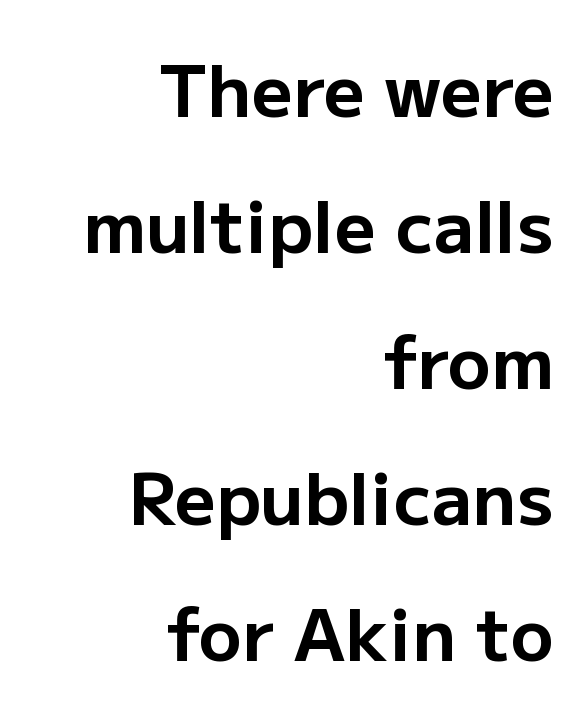
Q: Is the text bold? A: Yes.
Q: Is the text italic (slanted)? A: No, it is upright.
Q: Is the typeface a serif or a sans-serif typeface? A: Sans-serif.
Q: Is the text underlined? A: No.
Q: How is the paragraph aligned? A: Right-aligned.
Q: Is the spacing between letters normal or unusually wide? A: Normal.
Q: Width (condensed, normal, or wide)? A: Normal.
Q: Stroke contrast? A: Low.
Q: x-height? A: Medium.
Q: Monospaced? A: No.
